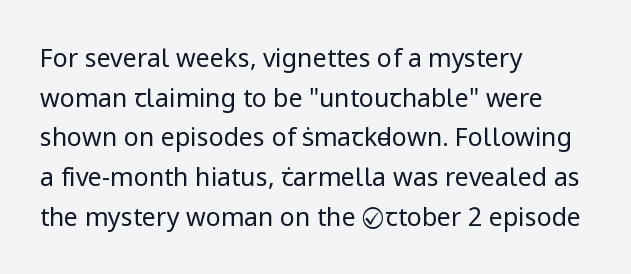
Q: Is the text bold? A: No.
Q: Is the text italic (slanted)? A: No, it is upright.
Q: Is the text underlined? A: No.
Q: How is the paragraph aligned? A: Left-aligned.
Q: Is the spacing between letters normal or unusually wide? A: Normal.
Q: Is the spacing between lines tight, normal or loose? A: Normal.
